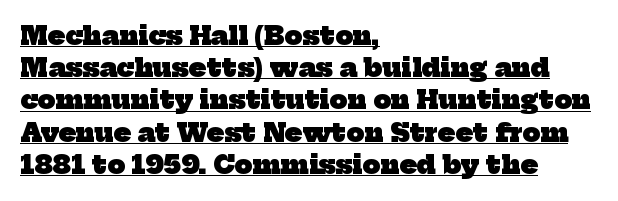
{"bold": "yes", "underline": "yes", "align": "left", "line_spacing": "normal", "line_spacing_ratio": 1.29, "letter_spacing": "normal", "letter_spacing_em": 0.0, "glyph_px": 25}
